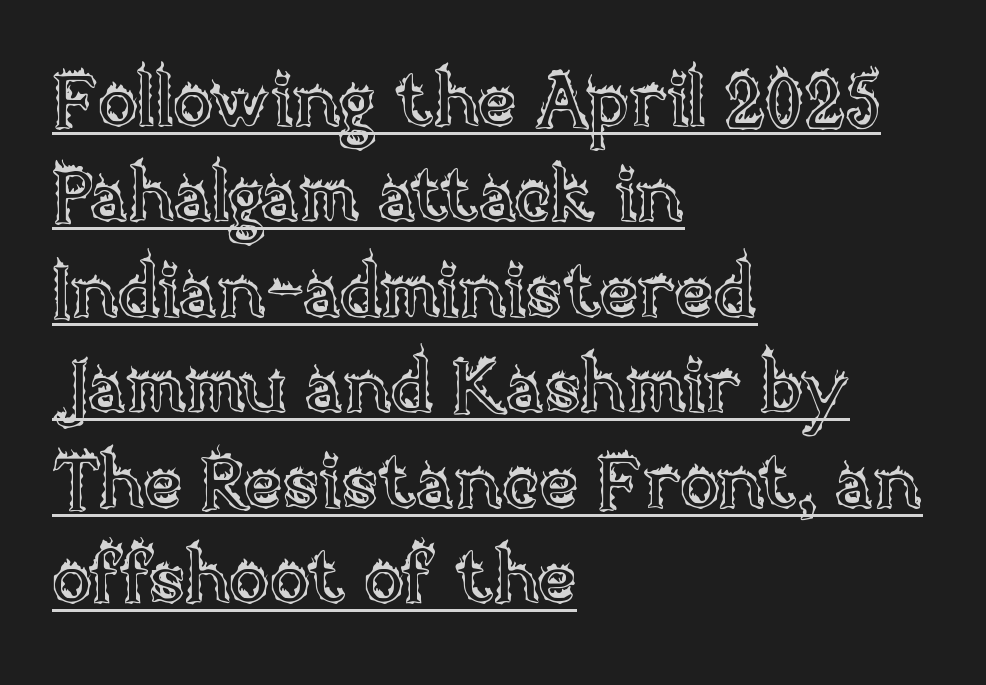
The image shows 74 px text type, upright; set left-aligned, normal line spacing (1.29x), normal letter spacing, underlined; a large x-height.
